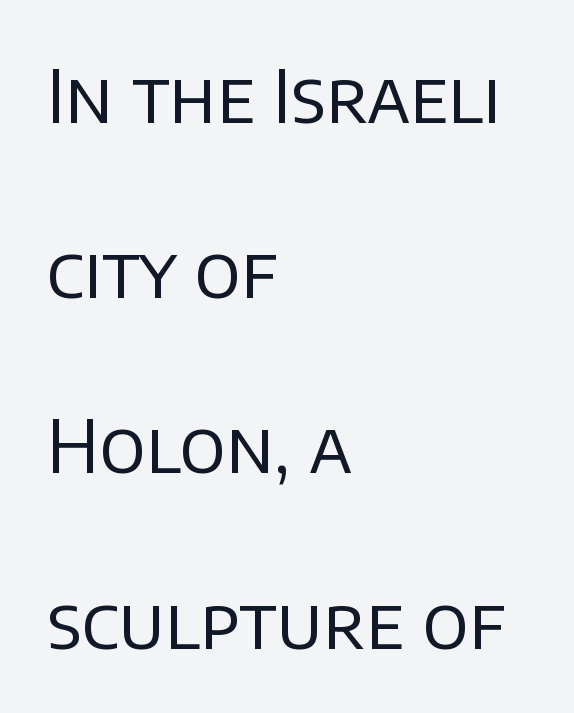
Leftover space on each line is placed entirely after the last word. Spacing between characters is what you'd get straight out of the box. Think of a printed novel: that variable character pitch is what you see here. Serif or sans? Sans — the stroke terminals are bare. Successive baselines arrive slowly, with a big drop between each. Weight: not bold — regular or lighter.
